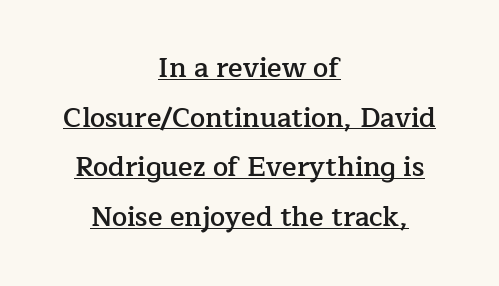
The letters are semibold — heavier than regular but short of a full bold. This is roman type, the default non-slanted kind. Is there an underline? Yes — a line sits under the letters. These lines are centered, leaving both edges ragged. The letterforms sit shoulder to shoulder at normal distance.
